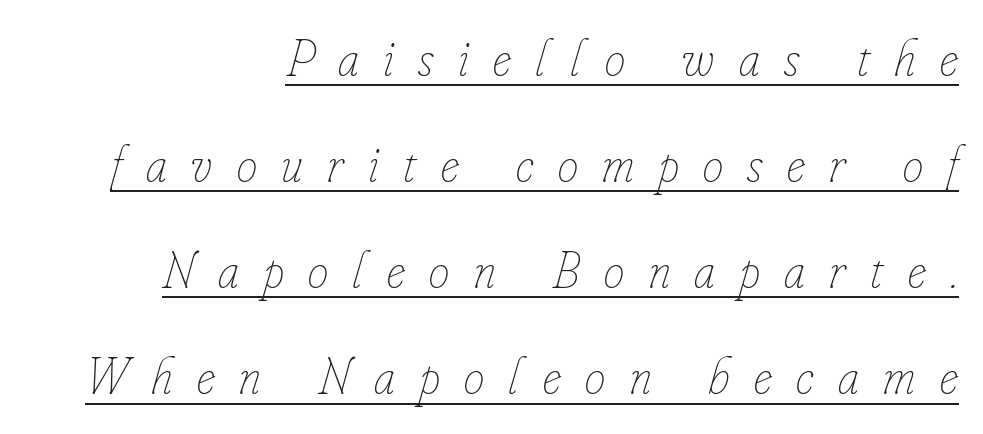
{"italic": "yes", "lean": "right", "slant_degrees": 16, "bold": "no", "weight": "thin", "width": "condensed", "stroke_contrast": "low", "x_height": "small", "monospaced": "no", "underline": "yes", "align": "right", "line_spacing": "loose", "line_spacing_ratio": 2.04, "letter_spacing": "wide", "letter_spacing_em": 0.47, "glyph_px": 52}
